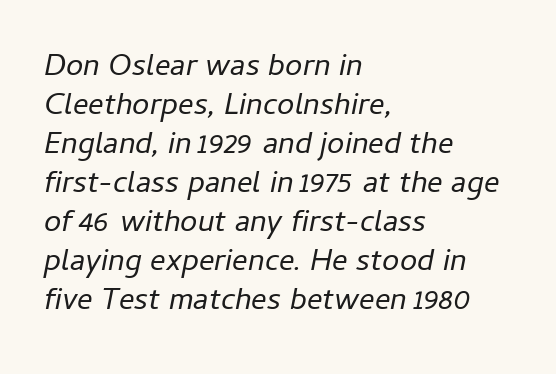
Q: Is the text bold? A: No.
Q: Is the text italic (slanted)? A: Yes, it leans right by about 11 degrees.
Q: Is the text underlined? A: No.
Q: How is the paragraph aligned? A: Left-aligned.
Q: Is the spacing between letters normal or unusually wide? A: Normal.
Q: Is the spacing between lines tight, normal or loose? A: Normal.
Q: Width (condensed, normal, or wide)? A: Normal.
Q: Stroke contrast? A: Low.
Q: x-height? A: Medium.
Q: Monospaced? A: No.
